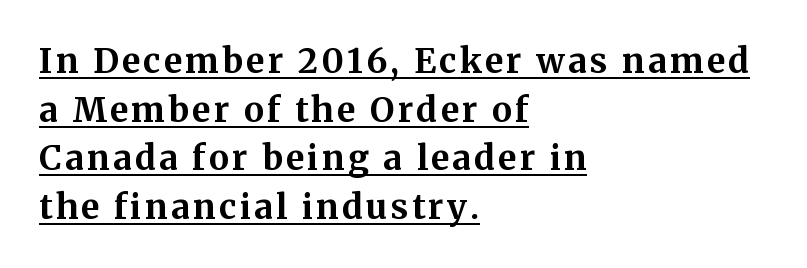
The image shows 34 px bold serif type, upright; set left-aligned, normal line spacing (1.43x), underlined; medium stroke contrast and a medium x-height.
